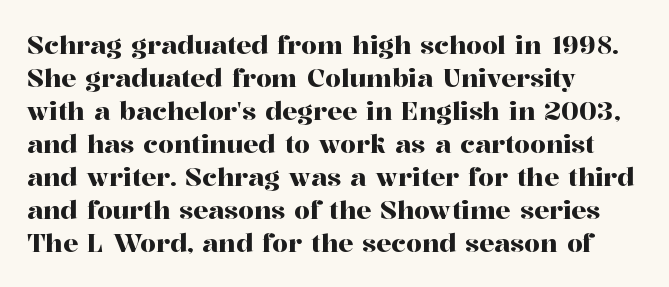
Q: Is the text italic (slanted)? A: No, it is upright.
Q: Is the text underlined? A: No.
Q: How is the paragraph aligned? A: Left-aligned.
Q: Is the spacing between letters normal or unusually wide? A: Normal.
Q: Is the spacing between lines tight, normal or loose? A: Normal.
